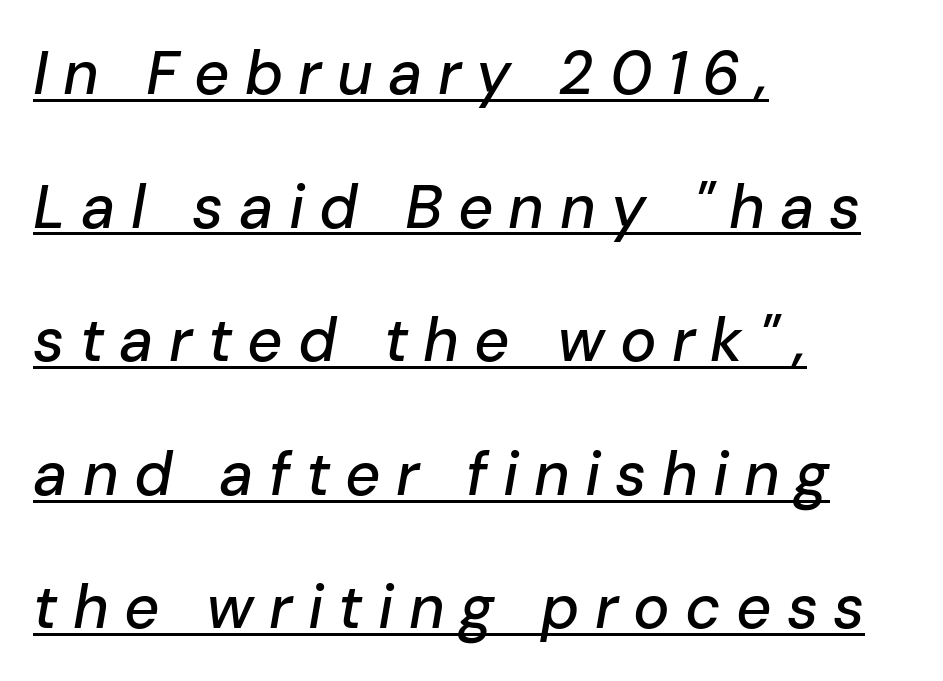
The line-height multiplier appears high, well above default. Spacing between characters has been opened up far beyond the box default. Emphasis-style slanted type is in use. Caption: lettering with a line underneath.
